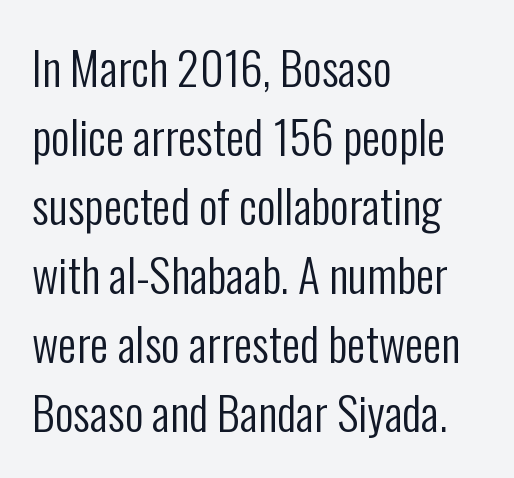
The image shows 46 px regular-weight, condensed sans-serif type, upright; set left-aligned, normal line spacing (1.5x), normal letter spacing, not underlined; low stroke contrast and a medium x-height.
